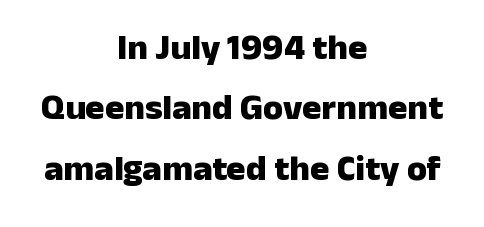
In terms of letterspacing, this is plain default setting. Is there any slant? The stems are plumb. This sample has the flowing, uneven cadence of proportional lettering. If you measured baseline to baseline, you'd find a middling distance. Does the copy run flush right? No — it is centered line by line.
